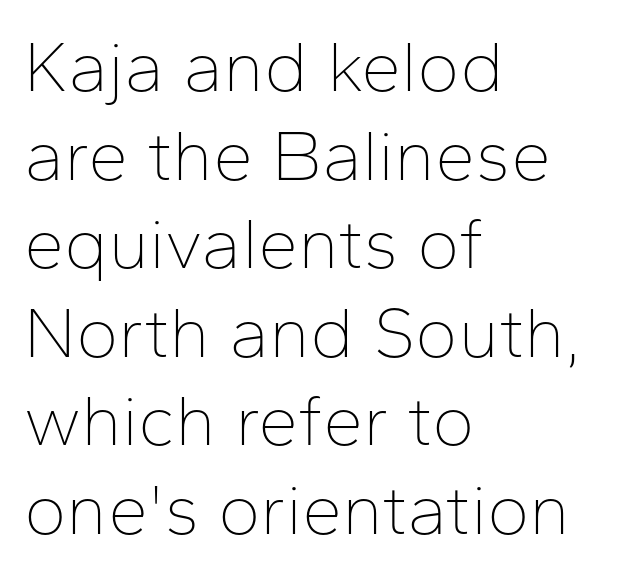
The image shows 72 px thin sans-serif type, upright; set left-aligned, line spacing 1.23x, normal letter spacing, not underlined; low stroke contrast and a medium x-height.
